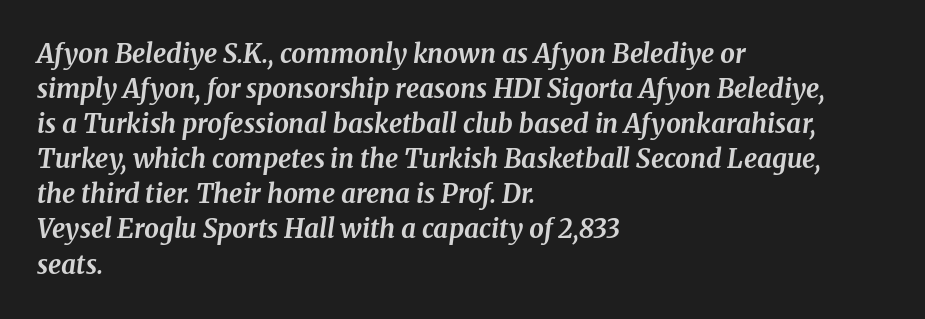
A typesetter would call this leading conventional body-copy spacing. Check the space under the baseline: it is left empty. The sample has been set heavy, in full bold. Inter-character spacing is left at the font's built-in metrics.
